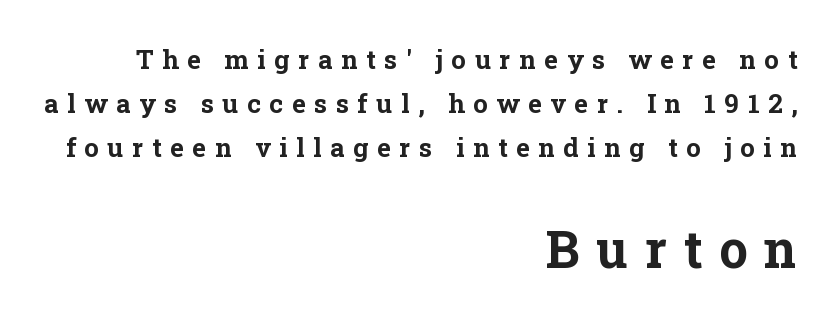
Here the designer chose a conventional face with non-uniform glyph widths. The passage is arranged like a letterhead date or caption credit — flush right. No word sits above an underline. The rendering shows small feet on the letterforms — a serif design. Someone cranked the tracking dial way up on this one.
